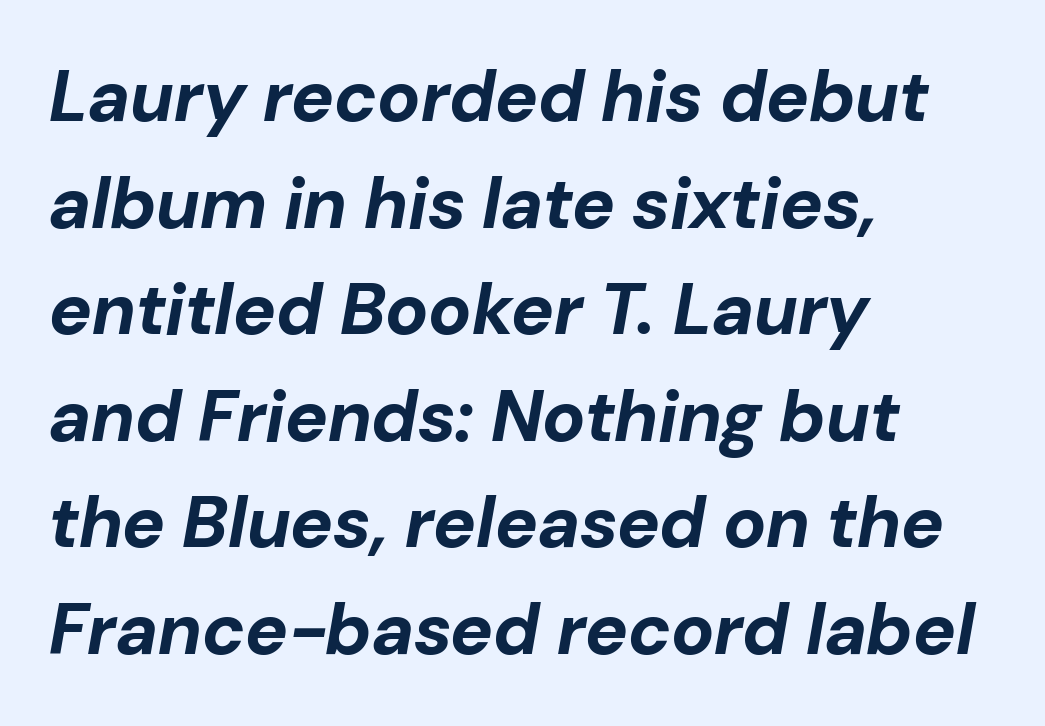
Q: Is the text bold? A: Yes.
Q: Is the text italic (slanted)? A: Yes, it leans right by about 10 degrees.
Q: Is the text underlined? A: No.
Q: How is the paragraph aligned? A: Left-aligned.
Q: Is the spacing between letters normal or unusually wide? A: Normal.
Q: Is the spacing between lines tight, normal or loose? A: Normal.
Q: Width (condensed, normal, or wide)? A: Normal.
Q: Stroke contrast? A: Low.
Q: x-height? A: Medium.
Q: Monospaced? A: No.
